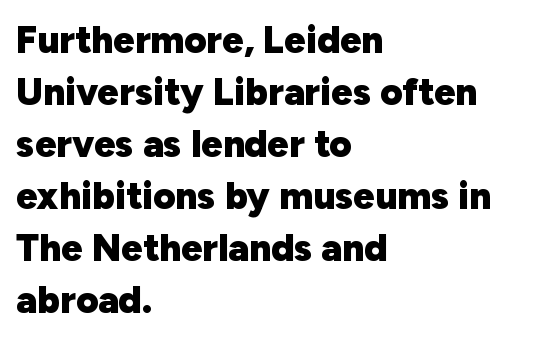
In terms of leading, this rendering sits right in the middle. The glyphs are unaccompanied by any horizontal stroke below them. The glyphs in this specimen are sans serif. Character widths vary here, with narrow letters taking less room than wide ones.
